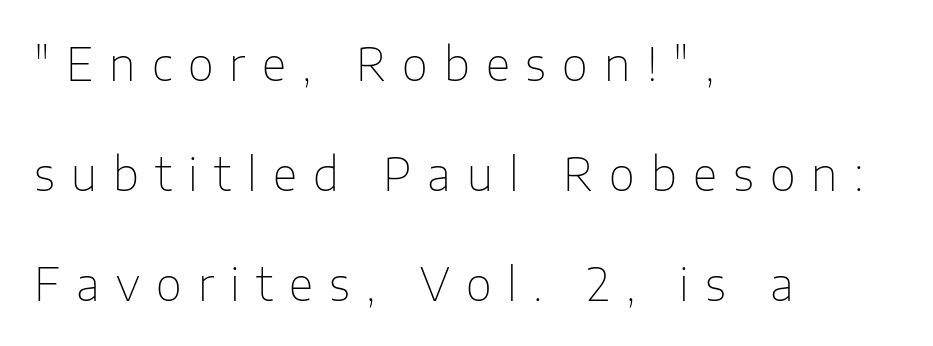
The image shows 45 px thin sans-serif type, upright; set left-aligned, loose line spacing (2.45x), unusually wide letter spacing (+0.36 em), not underlined; low stroke contrast and a medium x-height.
